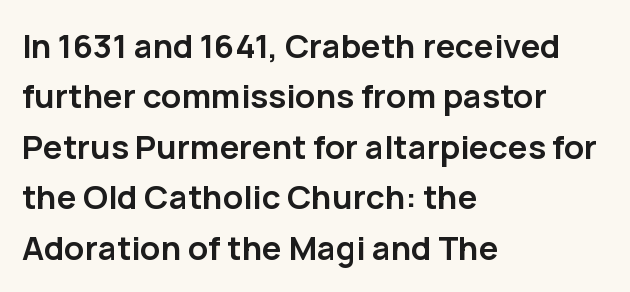
Q: Is the text bold? A: Yes.
Q: Is the text italic (slanted)? A: No, it is upright.
Q: Is the typeface a serif or a sans-serif typeface? A: Sans-serif.
Q: Is the text underlined? A: No.
Q: How is the paragraph aligned? A: Left-aligned.
Q: Is the spacing between letters normal or unusually wide? A: Normal.
Q: Is the spacing between lines tight, normal or loose? A: Normal.
Q: Width (condensed, normal, or wide)? A: Normal.
Q: Stroke contrast? A: Low.
Q: x-height? A: Medium.
Q: Monospaced? A: No.
